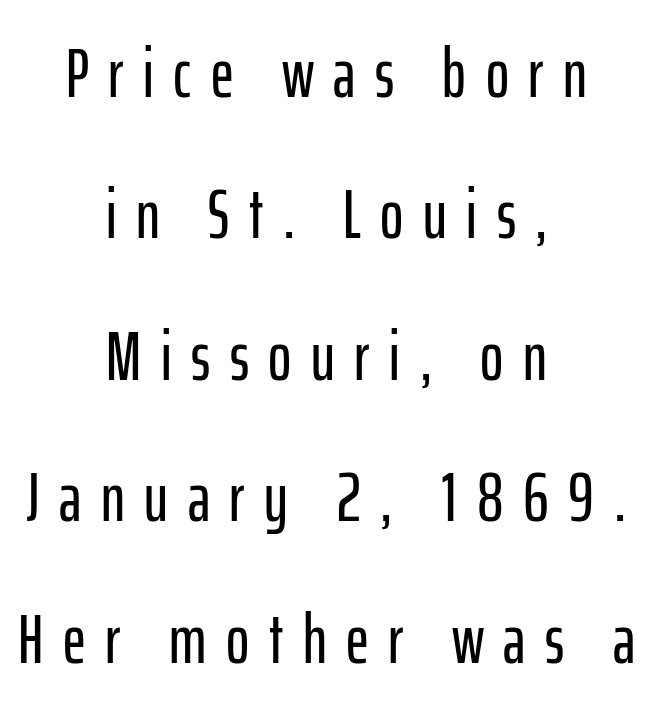
The image shows 70 px condensed sans-serif type, upright; set centered, loose line spacing (2.02x), unusually wide letter spacing (+0.28 em), not underlined; low stroke contrast and a medium x-height.
